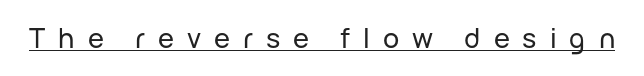
{"italic": "no", "underline": "yes", "letter_spacing": "wide", "letter_spacing_em": 0.48, "glyph_px": 27}
